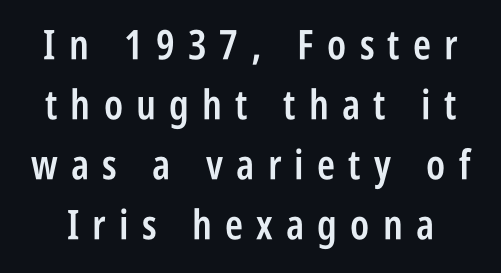
{"serif": "no", "italic": "no", "bold": "semi", "weight": "semibold", "width": "condensed", "stroke_contrast": "low", "x_height": "large", "monospaced": "no", "underline": "no", "line_spacing": "normal", "line_spacing_ratio": 1.46, "letter_spacing": "wide", "letter_spacing_em": 0.32, "glyph_px": 41}
